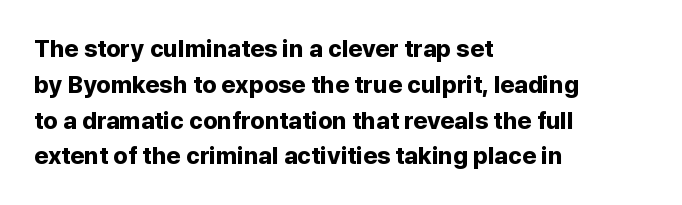
Italic: no, the glyphs are upright roman. Reading down the column, the eye jumps a familiar distance to each next line. Each row of text sits above clean, open space. Chunky letters — that's bold for sure.
